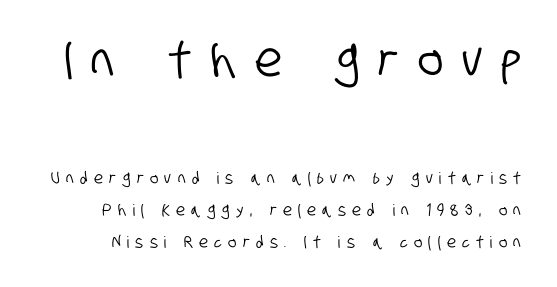
Q: Is the typeface a serif or a sans-serif typeface? A: Sans-serif.
Q: Is the text underlined? A: No.
Q: Is the spacing between letters normal or unusually wide? A: Unusually wide.
Q: Is the spacing between lines tight, normal or loose? A: Loose.
Q: Which block of text is set in a larger size, the first (top) or the second (bottom)? A: The first (top) one.
Q: Width (condensed, normal, or wide)? A: Condensed.
Q: Stroke contrast? A: Low.
Q: x-height? A: Large.
Q: Monospaced? A: No.
